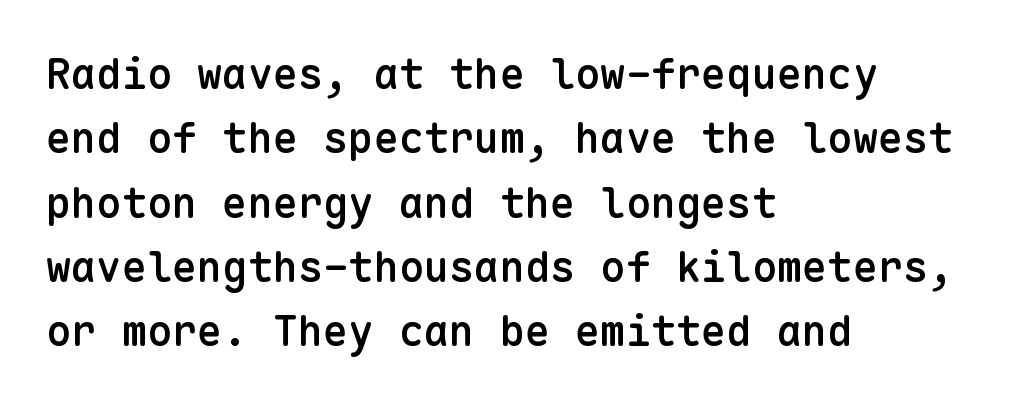
Q: Is the text bold? A: Semi-bold.
Q: Is the text italic (slanted)? A: No, it is upright.
Q: Is the typeface a serif or a sans-serif typeface? A: Sans-serif.
Q: Is the text underlined? A: No.
Q: How is the paragraph aligned? A: Left-aligned.
Q: Is the spacing between letters normal or unusually wide? A: Normal.
Q: Is the spacing between lines tight, normal or loose? A: Normal.
Q: Width (condensed, normal, or wide)? A: Normal.
Q: Stroke contrast? A: Low.
Q: x-height? A: Medium.
Q: Monospaced? A: Yes.
